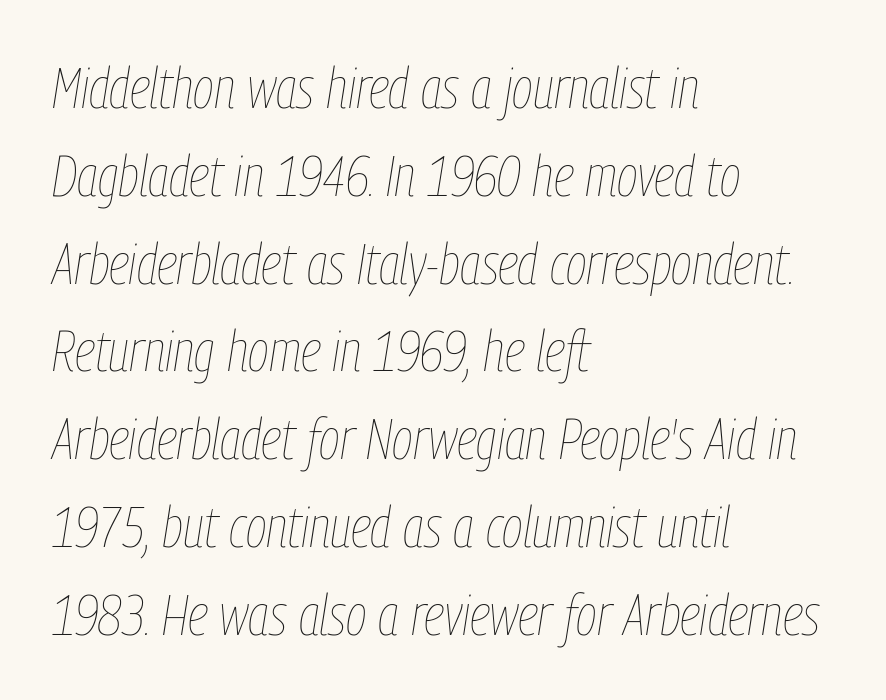
Q: Is the text bold? A: No.
Q: Is the text italic (slanted)? A: Yes, it leans right by about 9 degrees.
Q: Is the text underlined? A: No.
Q: How is the paragraph aligned? A: Left-aligned.
Q: Is the spacing between letters normal or unusually wide? A: Normal.
Q: Is the spacing between lines tight, normal or loose? A: Normal.
Q: Width (condensed, normal, or wide)? A: Condensed.
Q: Stroke contrast? A: Low.
Q: x-height? A: Medium.
Q: Monospaced? A: No.
